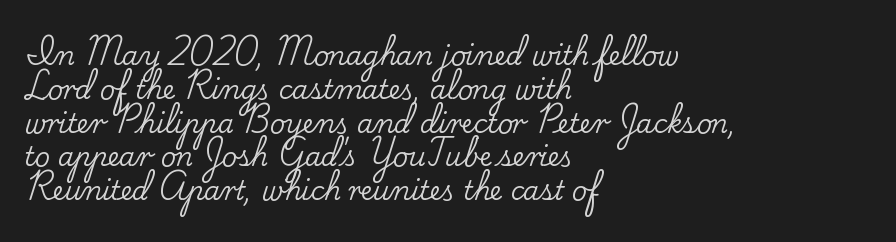
The image shows 26 px text type; set left-aligned, normal line spacing (1.3x), normal letter spacing, not underlined.
